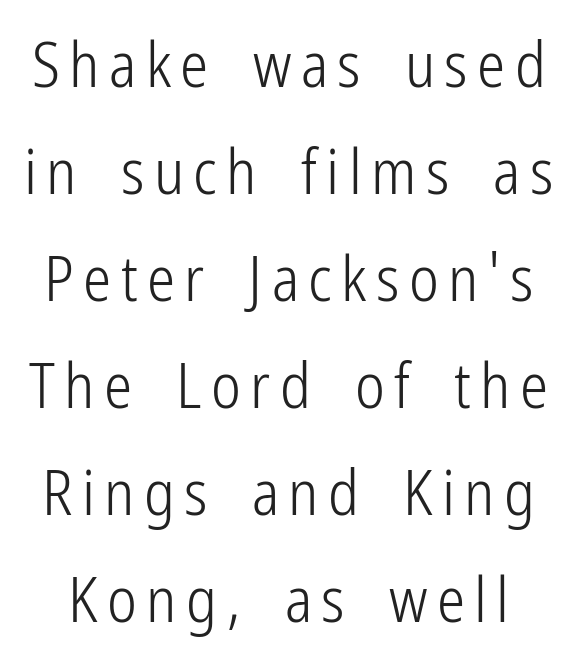
Q: Is the text bold? A: No.
Q: Is the text italic (slanted)? A: No, it is upright.
Q: Is the typeface a serif or a sans-serif typeface? A: Sans-serif.
Q: Is the text underlined? A: No.
Q: Is the spacing between lines tight, normal or loose? A: Normal.
Q: Width (condensed, normal, or wide)? A: Condensed.
Q: Stroke contrast? A: Low.
Q: x-height? A: Medium.
Q: Monospaced? A: No.
